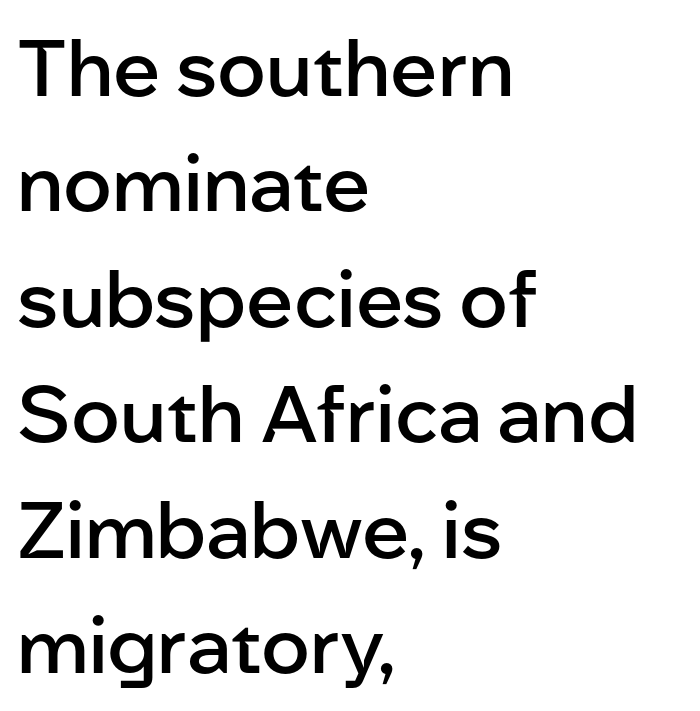
Each letter keeps its own natural width here, so spacing adapts to shape. When letters stand straight like this, we call the style roman or upright. The passage shown has conventional tracking throughout. The space between consecutive lines is moderate. Layout note: lines flush left. On the weight axis this lands at semibold, roughly 600.
